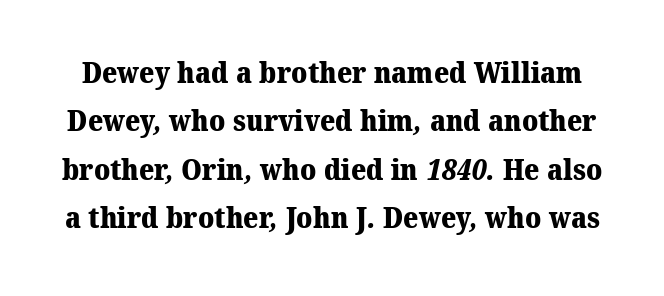
Q: Is the text bold? A: Yes.
Q: Is the typeface a serif or a sans-serif typeface? A: Serif.
Q: Is the text underlined? A: No.
Q: Is the spacing between letters normal or unusually wide? A: Normal.
Q: Is the spacing between lines tight, normal or loose? A: Normal.
Q: Width (condensed, normal, or wide)? A: Normal.
Q: Stroke contrast? A: Medium.
Q: x-height? A: Medium.
Q: Monospaced? A: No.
